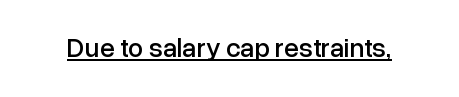
The image shows 27 px text type, upright; set normal letter spacing, underlined.
